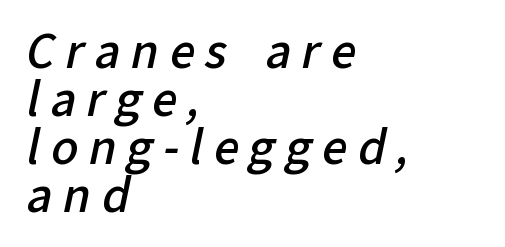
{"serif": "no", "bold": "semi", "weight": "semibold", "width": "normal", "stroke_contrast": "low", "x_height": "medium", "monospaced": "no", "underline": "no", "align": "left", "line_spacing": "tight", "line_spacing_ratio": 1.07, "letter_spacing": "wide", "letter_spacing_em": 0.23, "glyph_px": 45}
